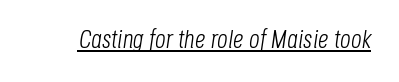
The image shows 26 px text type, italic (leaning right); set normal letter spacing, underlined.
